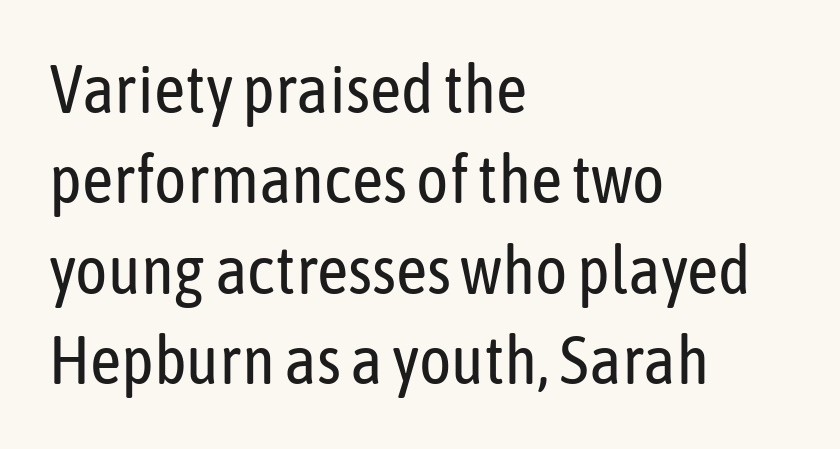
{"serif": "no", "italic": "no", "bold": "no", "weight": "regular", "width": "condensed", "stroke_contrast": "low", "x_height": "medium", "monospaced": "no", "underline": "no", "align": "left", "line_spacing": "normal", "line_spacing_ratio": 1.33, "letter_spacing": "normal", "letter_spacing_em": 0.0, "glyph_px": 68}
